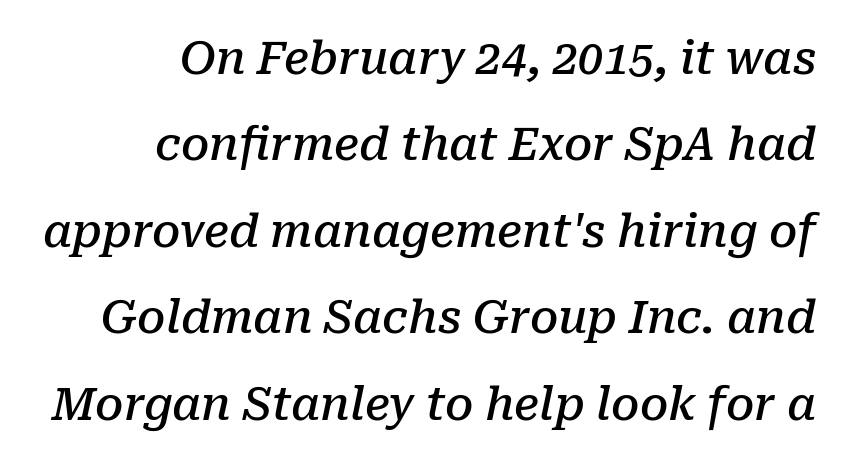
The image shows 45 px semibold serif type, italic (leaning right); set right-aligned, loose line spacing (1.92x), normal letter spacing, not underlined; low stroke contrast and a medium x-height.
